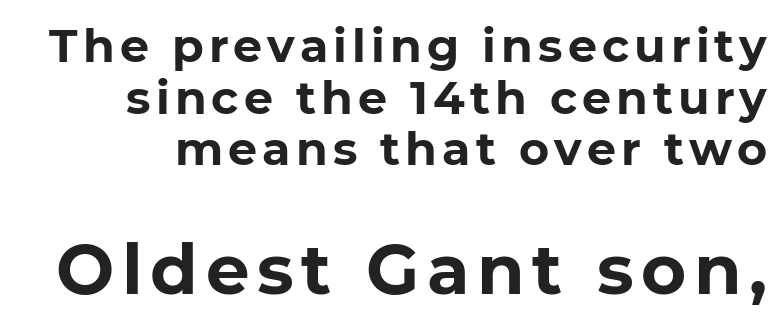
Q: Is the text bold? A: Yes.
Q: Is the text italic (slanted)? A: No, it is upright.
Q: Is the typeface a serif or a sans-serif typeface? A: Sans-serif.
Q: Is the text underlined? A: No.
Q: Is the spacing between lines tight, normal or loose? A: Tight.
Q: Which block of text is set in a larger size, the first (top) or the second (bottom)? A: The second (bottom) one.
Q: Width (condensed, normal, or wide)? A: Normal.
Q: Stroke contrast? A: Low.
Q: x-height? A: Medium.
Q: Monospaced? A: No.
